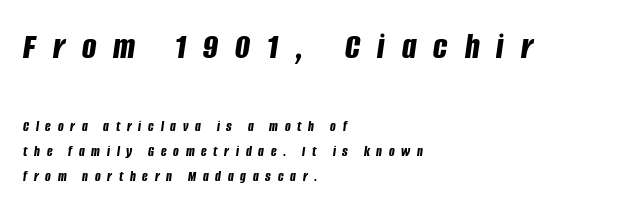
The image shows 38 px bold, condensed type, italic (leaning right); set left-aligned, normal line spacing (1.67x), unusually wide letter spacing (+0.45 em), not underlined; the first (top) block is 2.53x larger; low stroke contrast and a large x-height.
